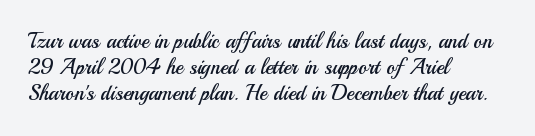
Does extra space separate the letters? No, they use regular spacing. Layout note: lines flush left. The area under the type is left untouched. This reads as an unemphasized weight, regular at the heaviest. Vertical spacing — default.
